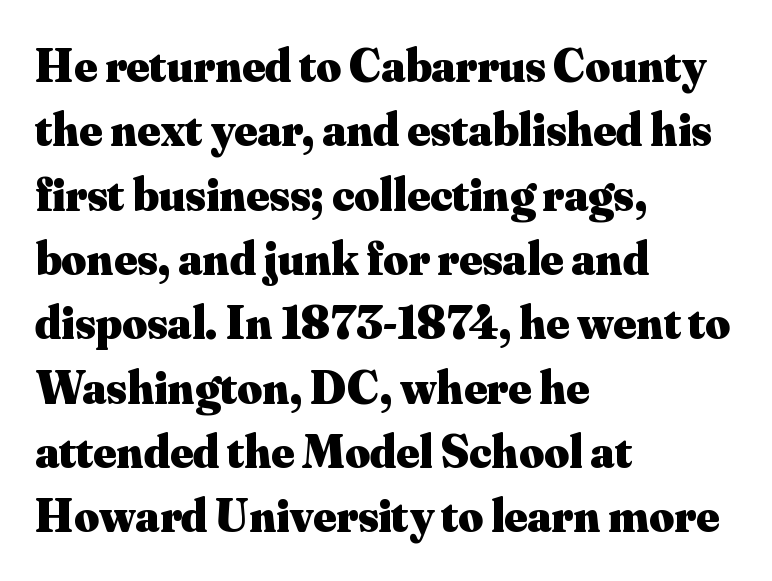
Q: Is the text bold? A: Yes.
Q: Is the text italic (slanted)? A: No, it is upright.
Q: Is the typeface a serif or a sans-serif typeface? A: Serif.
Q: Is the text underlined? A: No.
Q: How is the paragraph aligned? A: Left-aligned.
Q: Is the spacing between letters normal or unusually wide? A: Normal.
Q: Is the spacing between lines tight, normal or loose? A: Normal.
Q: Width (condensed, normal, or wide)? A: Normal.
Q: Stroke contrast? A: Medium.
Q: x-height? A: Small.
Q: Monospaced? A: No.
